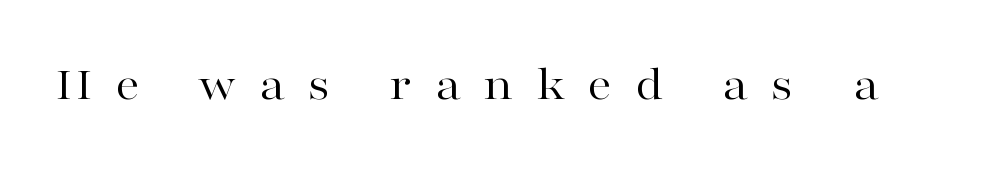
Q: Is the text bold? A: No.
Q: Is the text italic (slanted)? A: No, it is upright.
Q: Is the typeface a serif or a sans-serif typeface? A: Serif.
Q: Is the text underlined? A: No.
Q: Is the spacing between letters normal or unusually wide? A: Unusually wide.
Q: Width (condensed, normal, or wide)? A: Wide.
Q: Stroke contrast? A: High.
Q: x-height? A: Medium.
Q: Monospaced? A: No.
